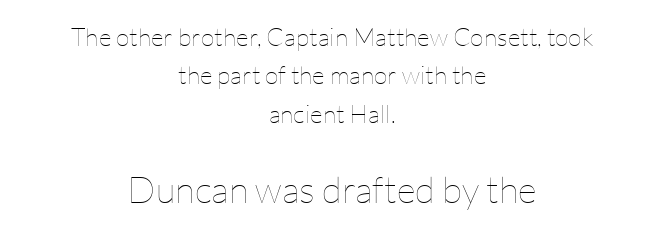
Q: Is the text bold? A: No.
Q: Is the text italic (slanted)? A: No, it is upright.
Q: Is the text underlined? A: No.
Q: How is the paragraph aligned? A: Centered.
Q: Is the spacing between letters normal or unusually wide? A: Normal.
Q: Is the spacing between lines tight, normal or loose? A: Normal.
Q: Which block of text is set in a larger size, the first (top) or the second (bottom)? A: The second (bottom) one.
Q: Width (condensed, normal, or wide)? A: Normal.
Q: Stroke contrast? A: Low.
Q: x-height? A: Medium.
Q: Monospaced? A: No.
